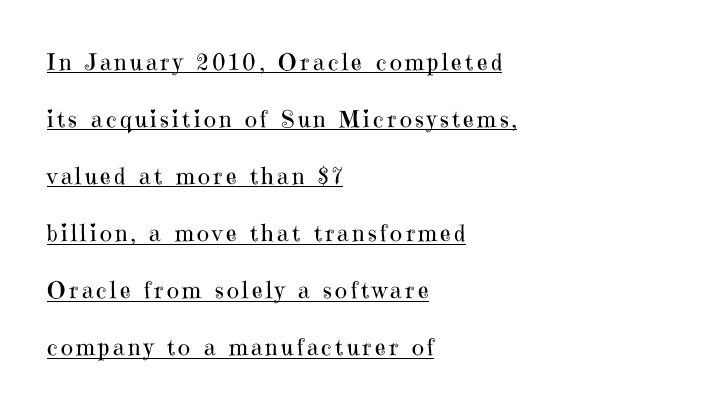
Underline: present. The font is comparable to plain body text, perhaps lighter. Every character sits straight up, as roman type does. The setting favours the left margin, as ordinary paragraphs usually do. A great deal of white space separates one row of letters from the next.
